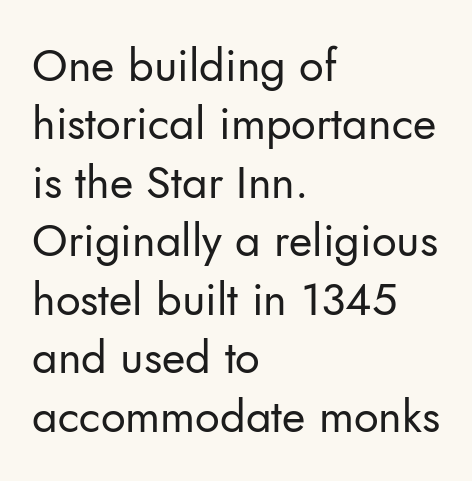
The image shows 45 px regular-weight sans-serif type, upright; set left-aligned, normal line spacing (1.3x), normal letter spacing, not underlined; low stroke contrast and a small x-height.
